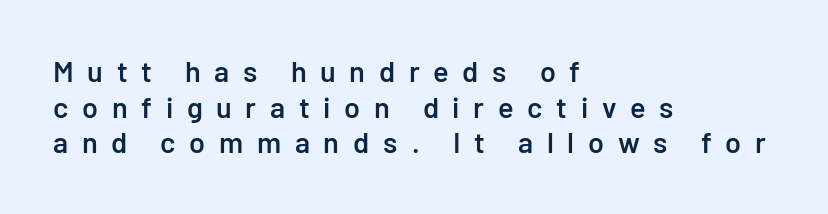
{"serif": "no", "italic": "no", "bold": "semi", "weight": "semibold", "width": "normal", "stroke_contrast": "low", "x_height": "medium", "monospaced": "no", "underline": "no", "align": "left", "line_spacing_ratio": 1.23, "letter_spacing": "wide", "letter_spacing_em": 0.47, "glyph_px": 29}
